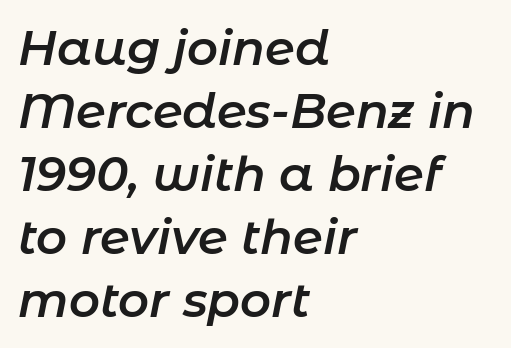
{"italic": "yes", "lean": "right", "slant_degrees": 11, "bold": "semi", "weight": "semibold", "width": "normal", "stroke_contrast": "low", "x_height": "medium", "monospaced": "no", "underline": "no", "align": "left", "line_spacing": "normal", "line_spacing_ratio": 1.31, "letter_spacing": "normal", "letter_spacing_em": 0.0, "glyph_px": 48}
